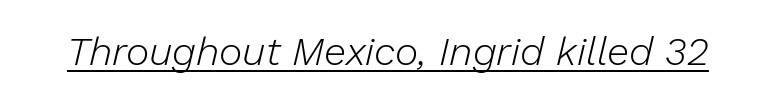
{"italic": "yes", "lean": "right", "slant_degrees": 13, "bold": "no", "weight": "light", "width": "normal", "stroke_contrast": "low", "x_height": "medium", "monospaced": "no", "underline": "yes", "letter_spacing": "normal", "letter_spacing_em": 0.0, "glyph_px": 40}
